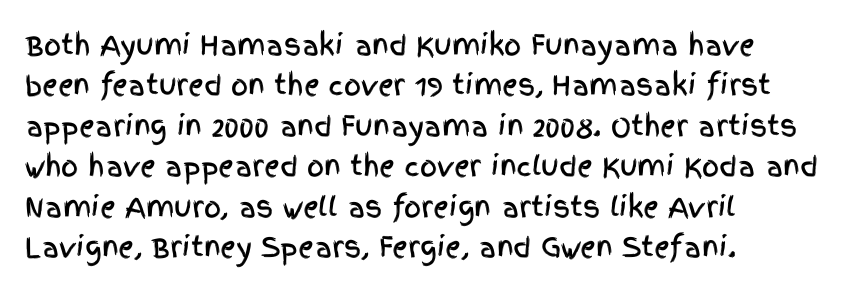
No italicization has been applied; the sample stays upright. This block has exactly the height ordinary leading produces. Students, note that the glyphs here touch the page at normal intervals. Typeset ragged right — the left edge is the straight one.
